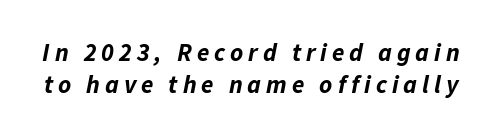
{"italic": "yes", "lean": "right", "slant_degrees": 11, "bold": "yes", "underline": "no", "line_spacing": "normal", "line_spacing_ratio": 1.28, "letter_spacing": "wide", "letter_spacing_em": 0.2, "glyph_px": 25}
